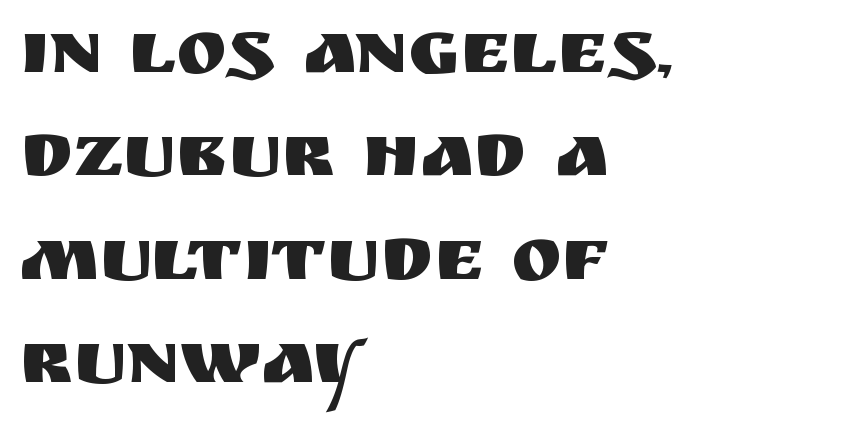
The image shows 76 px sans-serif type, upright; set left-aligned, normal line spacing (1.36x), normal letter spacing, not underlined; medium stroke contrast and a large x-height.
